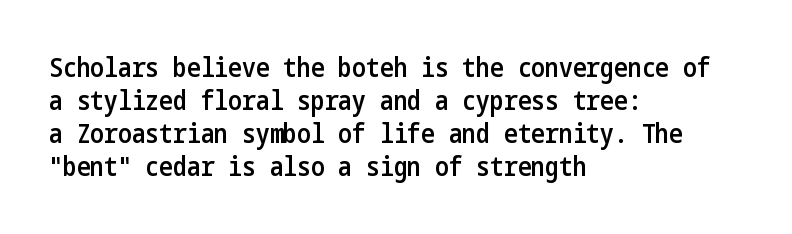
The space beneath each line is pristine and unruled. Notice how the stems are strictly vertical — no italics here. Weight: semibold (demi). Is the letter spacing exaggerated? No — it looks like the ordinary default. The line-height multiplier appears to be the usual default. Short and long lines alike share a common starting point at left.
